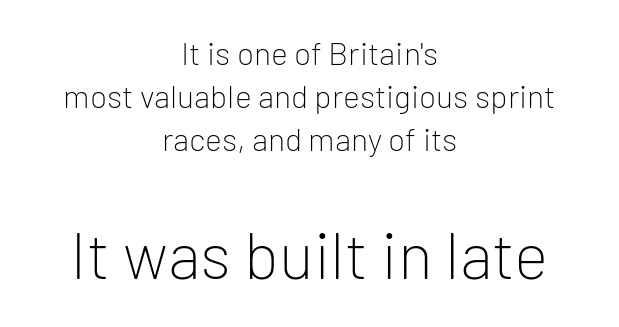
Q: Is the text bold? A: No.
Q: Is the text italic (slanted)? A: No, it is upright.
Q: Is the typeface a serif or a sans-serif typeface? A: Sans-serif.
Q: Is the text underlined? A: No.
Q: How is the paragraph aligned? A: Centered.
Q: Is the spacing between letters normal or unusually wide? A: Normal.
Q: Is the spacing between lines tight, normal or loose? A: Normal.
Q: Which block of text is set in a larger size, the first (top) or the second (bottom)? A: The second (bottom) one.
Q: Width (condensed, normal, or wide)? A: Normal.
Q: Stroke contrast? A: Low.
Q: x-height? A: Medium.
Q: Monospaced? A: No.
